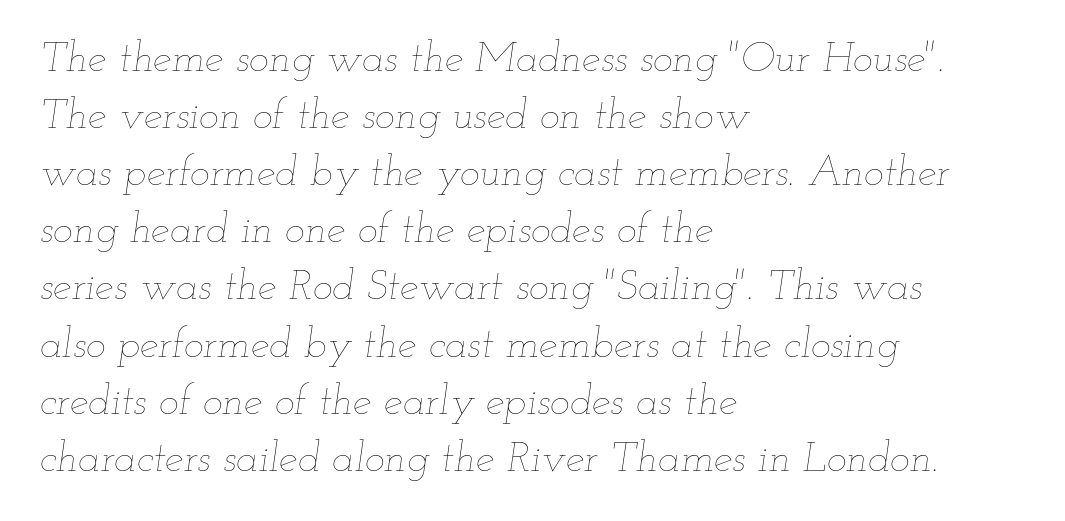
Q: Is the text bold? A: No.
Q: Is the text italic (slanted)? A: Yes, it leans right by about 12 degrees.
Q: Is the text underlined? A: No.
Q: How is the paragraph aligned? A: Left-aligned.
Q: Is the spacing between letters normal or unusually wide? A: Normal.
Q: Is the spacing between lines tight, normal or loose? A: Normal.
Q: Width (condensed, normal, or wide)? A: Wide.
Q: Stroke contrast? A: Low.
Q: x-height? A: Small.
Q: Monospaced? A: No.
